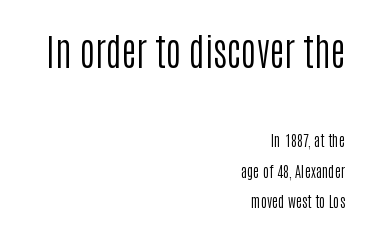
The image shows 37 px regular-weight, condensed sans-serif type, upright; set right-aligned, loose line spacing (2.02x), normal letter spacing, not underlined; the first (top) block is 2.47x larger; low stroke contrast and a large x-height.
